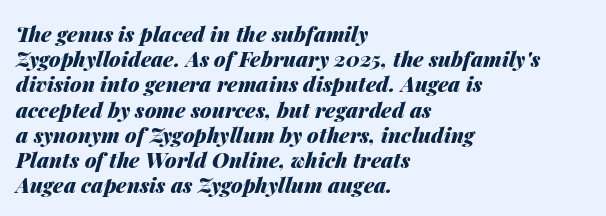
These lines were composed using italics. The gaps between neighbouring characters are ordinary and unremarkable. Every row of glyphs begins at an identical x-position on the left. These words are printed bold, with thick strokes throughout.
